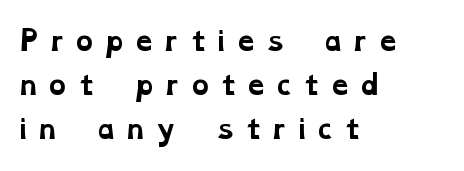
Students, note that the glyphs here are deliberately spaced far apart. Does the copy run flush right? No — it runs flush left. Stroke thickness is high; the sample reads as a true bold. A normal amount of white space separates one row of letters from the next.
